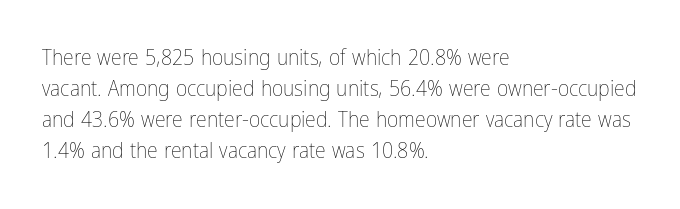
{"italic": "no", "bold": "no", "underline": "no", "align": "left", "line_spacing": "normal", "line_spacing_ratio": 1.41, "letter_spacing": "normal", "letter_spacing_em": 0.0, "glyph_px": 22}
